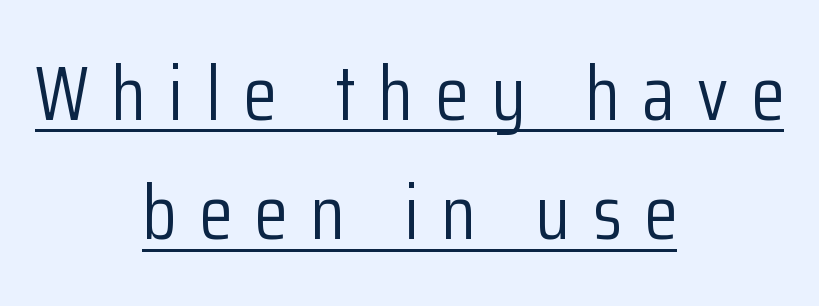
The image shows 77 px light, condensed sans-serif type, upright; set centered, normal line spacing (1.55x), unusually wide letter spacing (+0.29 em), underlined; low stroke contrast and a medium x-height.
